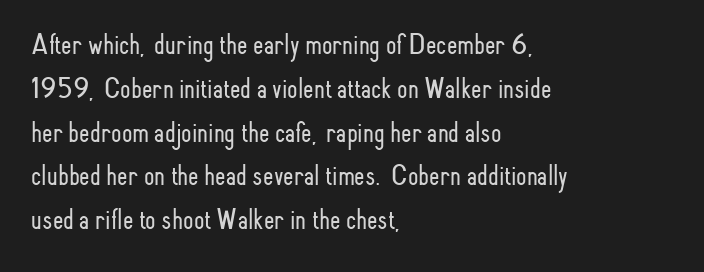
No feet cap the strokes, marking this as sans-serif type. Italic? Not at all — the glyphs are vertical. This is not heavy type; no bold has been used. Normally led — the rows are evenly, conventionally spaced. Nobody drew a line under any word here. You could not count columns in this text — the font is proportionally spaced.
